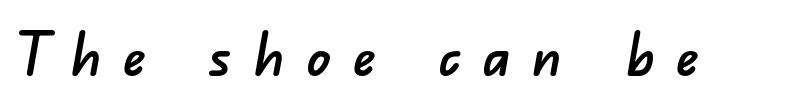
{"serif": "no", "width": "normal", "stroke_contrast": "low", "x_height": "small", "monospaced": "no", "underline": "no", "letter_spacing": "wide", "letter_spacing_em": 0.37, "glyph_px": 59}
